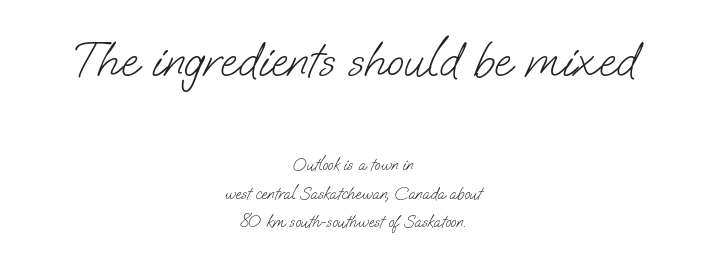
Between these two stacked blocks, the higher one wins on size. These lines are rendered in a variable-pitch font. These lines sit exactly where default settings would place them. The typesetting does not lean heavy: it is not bold. Both edges are ragged and mirror each other, which tells us the setting is centered. Characters follow at the spacing the type designer built in.
